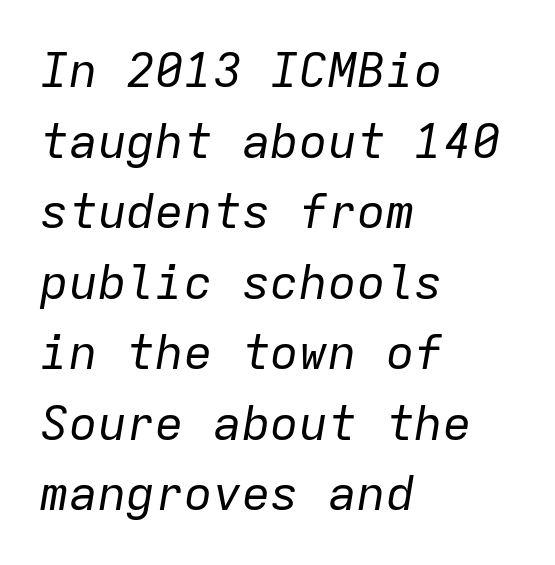
{"italic": "yes", "lean": "right", "slant_degrees": 9, "bold": "no", "weight": "regular", "width": "normal", "stroke_contrast": "low", "x_height": "medium", "monospaced": "yes", "underline": "no", "align": "left", "line_spacing": "normal", "line_spacing_ratio": 1.47, "letter_spacing": "normal", "letter_spacing_em": 0.0, "glyph_px": 48}
